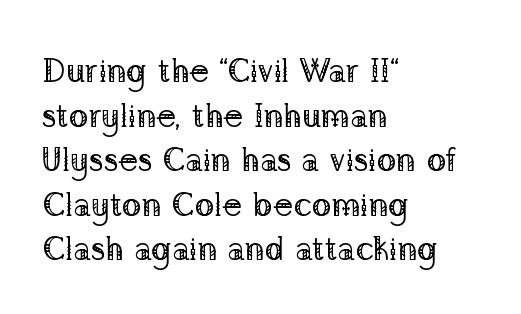
Q: Is the text bold? A: No.
Q: Is the text italic (slanted)? A: No, it is upright.
Q: Is the typeface a serif or a sans-serif typeface? A: Serif.
Q: Is the text underlined? A: No.
Q: How is the paragraph aligned? A: Left-aligned.
Q: Is the spacing between letters normal or unusually wide? A: Normal.
Q: Is the spacing between lines tight, normal or loose? A: Normal.
Q: Width (condensed, normal, or wide)? A: Normal.
Q: Stroke contrast? A: Low.
Q: x-height? A: Medium.
Q: Monospaced? A: No.
